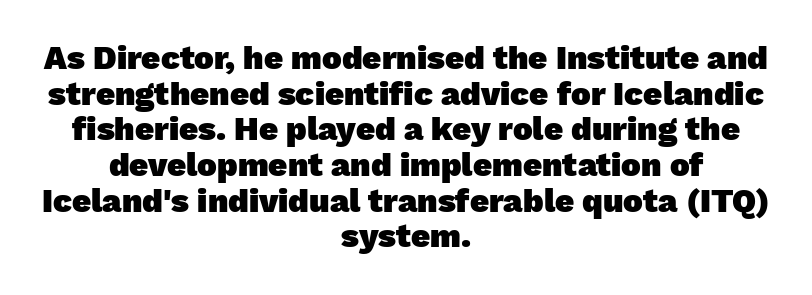
The image shows 33 px heavy sans-serif type; set centered, tight line spacing (1.08x), normal letter spacing, not underlined; low stroke contrast and a medium x-height.
